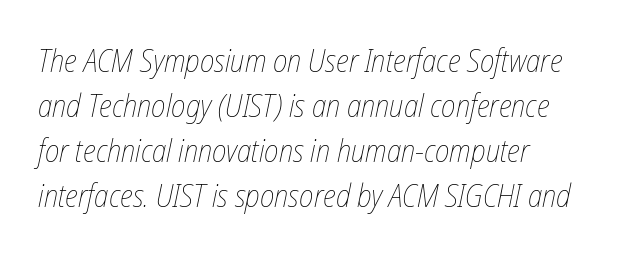
The image shows 31 px thin, condensed type, italic (leaning right); set normal line spacing (1.45x), normal letter spacing, not underlined; low stroke contrast and a medium x-height.
